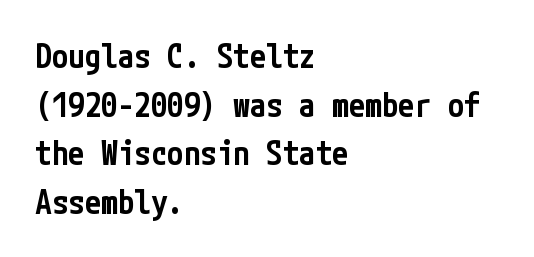
Q: Is the text bold? A: Semi-bold.
Q: Is the text italic (slanted)? A: No, it is upright.
Q: Is the typeface a serif or a sans-serif typeface? A: Sans-serif.
Q: Is the text underlined? A: No.
Q: How is the paragraph aligned? A: Left-aligned.
Q: Is the spacing between letters normal or unusually wide? A: Normal.
Q: Is the spacing between lines tight, normal or loose? A: Normal.
Q: Width (condensed, normal, or wide)? A: Condensed.
Q: Stroke contrast? A: Low.
Q: x-height? A: Medium.
